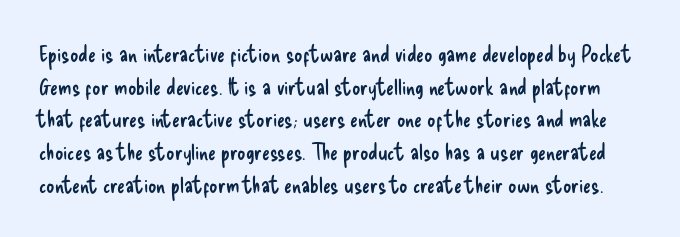
{"italic": "no", "bold": "no", "underline": "no", "line_spacing": "normal", "line_spacing_ratio": 1.42, "letter_spacing": "normal", "letter_spacing_em": 0.0, "glyph_px": 23}
